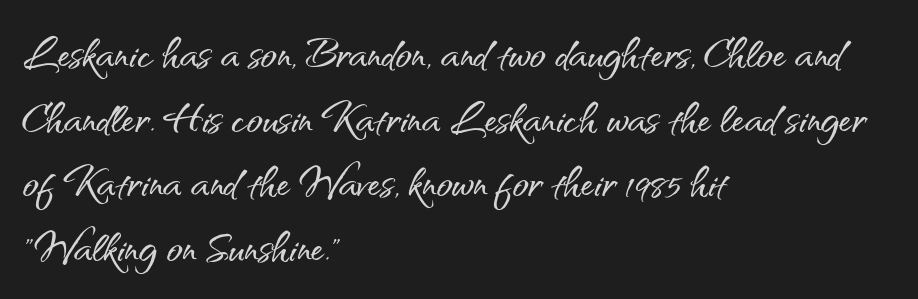
Q: Is the text italic (slanted)? A: Yes.
Q: Is the typeface a serif or a sans-serif typeface? A: Sans-serif.
Q: Is the text underlined? A: No.
Q: How is the paragraph aligned? A: Left-aligned.
Q: Is the spacing between letters normal or unusually wide? A: Normal.
Q: Width (condensed, normal, or wide)? A: Normal.
Q: Stroke contrast? A: Medium.
Q: x-height? A: Small.
Q: Monospaced? A: No.
